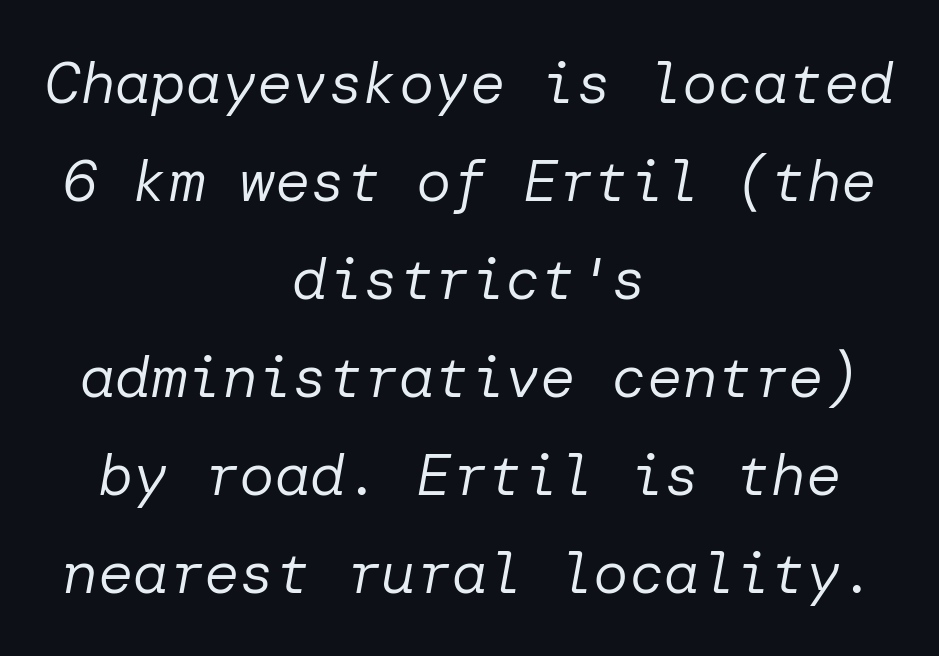
Q: Is the text bold? A: No.
Q: Is the text italic (slanted)? A: Yes, it leans right by about 10 degrees.
Q: Is the text underlined? A: No.
Q: How is the paragraph aligned? A: Centered.
Q: Is the spacing between letters normal or unusually wide? A: Normal.
Q: Is the spacing between lines tight, normal or loose? A: Normal.
Q: Width (condensed, normal, or wide)? A: Normal.
Q: Stroke contrast? A: Low.
Q: x-height? A: Medium.
